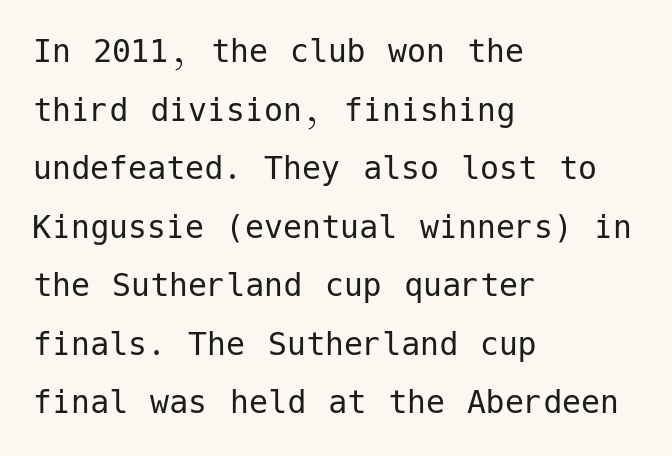
No chunkiness to these letters — they're not bold. Inter-character spacing is left at the font's built-in metrics. To sum up the face: it is a sans, with no serifs. What's the leading like? Ordinary, nothing unusual. The strip under each line holds only bare page. If you drew a line through each stem, it would be perfectly vertical.
